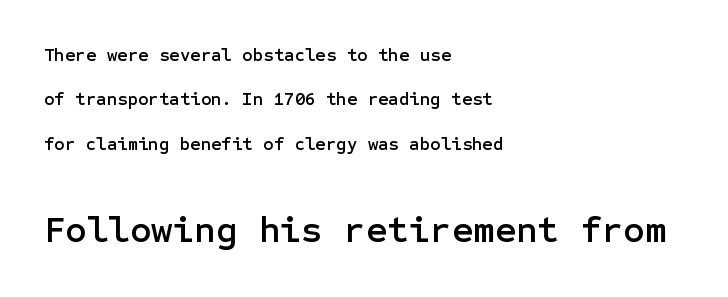
Is this a sans? Yes — the strokes have no serifs. Size contrast runs from small at the top to large at the bottom. Interline gaps are noticeably wide in this sample. Each word holds together tightly as a unit, with standard inter-letter gaps. Ordinary non-slanted type is in use.
